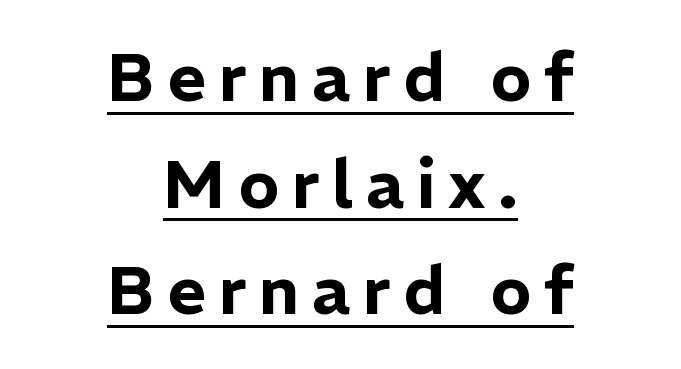
Q: Is the text italic (slanted)? A: No, it is upright.
Q: Is the typeface a serif or a sans-serif typeface? A: Sans-serif.
Q: Is the text underlined? A: Yes.
Q: How is the paragraph aligned? A: Centered.
Q: Is the spacing between lines tight, normal or loose? A: Normal.
Q: Width (condensed, normal, or wide)? A: Normal.
Q: Stroke contrast? A: Low.
Q: x-height? A: Medium.
Q: Monospaced? A: No.
